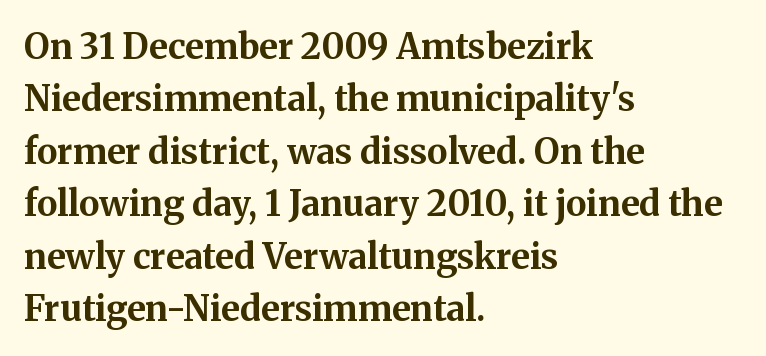
{"serif": "yes", "italic": "no", "bold": "yes", "weight": "bold", "width": "normal", "stroke_contrast": "medium", "x_height": "medium", "monospaced": "no", "underline": "no", "align": "left", "line_spacing": "normal", "line_spacing_ratio": 1.5, "letter_spacing": "normal", "letter_spacing_em": 0.0, "glyph_px": 35}
